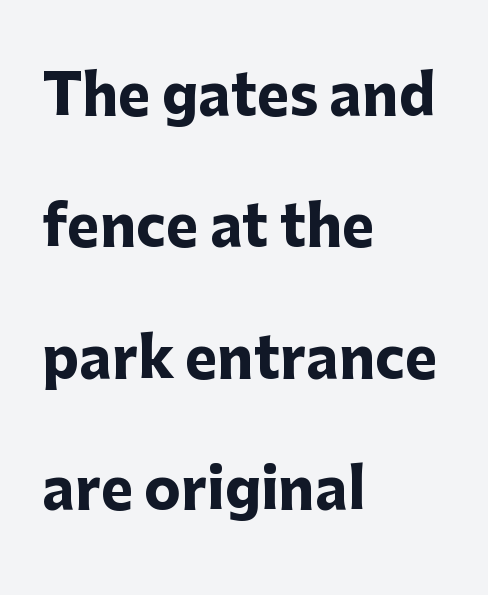
Q: Is the text bold? A: Yes.
Q: Is the text italic (slanted)? A: No, it is upright.
Q: Is the typeface a serif or a sans-serif typeface? A: Sans-serif.
Q: Is the text underlined? A: No.
Q: How is the paragraph aligned? A: Left-aligned.
Q: Is the spacing between letters normal or unusually wide? A: Normal.
Q: Is the spacing between lines tight, normal or loose? A: Loose.
Q: Width (condensed, normal, or wide)? A: Normal.
Q: Stroke contrast? A: Low.
Q: x-height? A: Medium.
Q: Monospaced? A: No.
